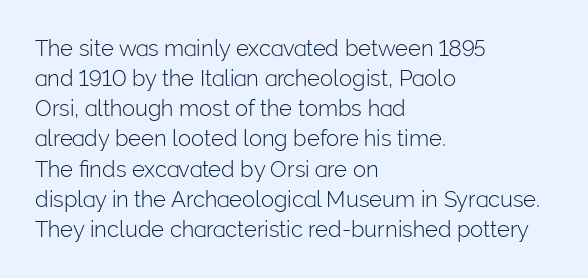
The image shows 22 px text type, upright; set left-aligned, normal line spacing (1.37x), normal letter spacing, not underlined.
